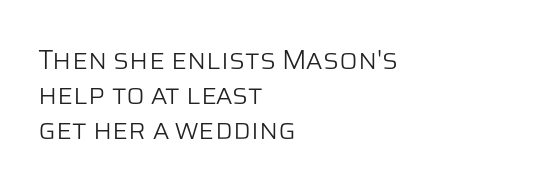
This sample keeps an unexceptional amount of space between lines. Characters remain perfectly vertical along every line. The gap between lines stays unmarked. Is this a heavy cut? Hardly; it is regular or lighter.
